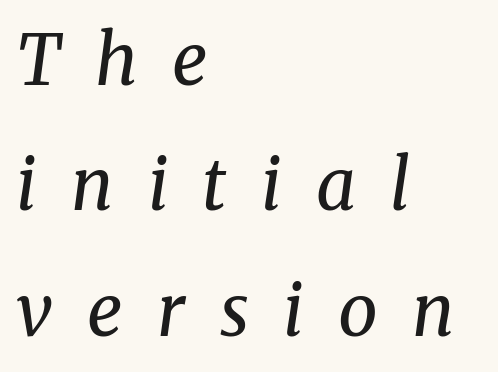
Q: Is the text bold? A: No.
Q: Is the text italic (slanted)? A: Yes, it leans right by about 8 degrees.
Q: Is the typeface a serif or a sans-serif typeface? A: Serif.
Q: Is the text underlined? A: No.
Q: How is the paragraph aligned? A: Left-aligned.
Q: Is the spacing between letters normal or unusually wide? A: Unusually wide.
Q: Width (condensed, normal, or wide)? A: Normal.
Q: Stroke contrast? A: Medium.
Q: x-height? A: Medium.
Q: Monospaced? A: No.
